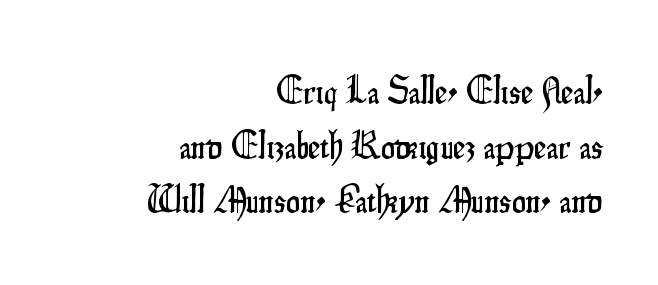
The image shows 39 px condensed sans-serif type, upright; set right-aligned, normal line spacing (1.4x), normal letter spacing, not underlined; low stroke contrast and a small x-height.
